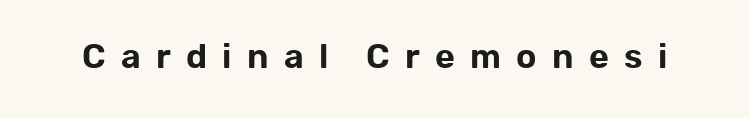
The image shows 34 px sans-serif type, upright; set unusually wide letter spacing (+0.45 em), not underlined; low stroke contrast and a medium x-height.
